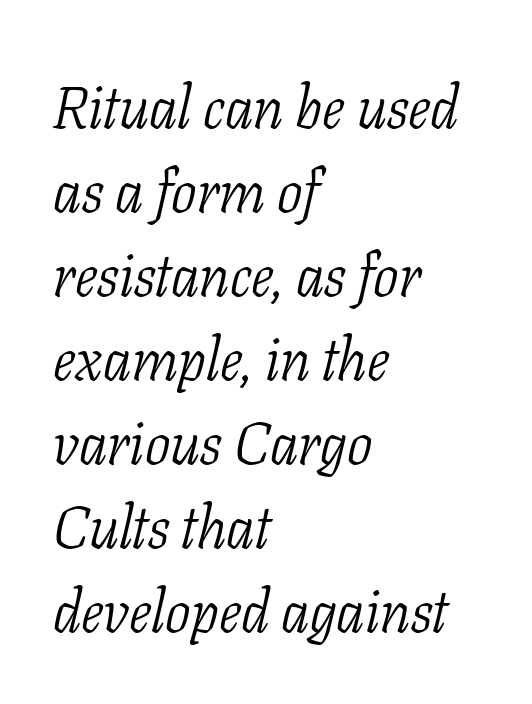
Q: Is the text bold? A: No.
Q: Is the text italic (slanted)? A: Yes, it leans right by about 11 degrees.
Q: Is the typeface a serif or a sans-serif typeface? A: Serif.
Q: Is the text underlined? A: No.
Q: How is the paragraph aligned? A: Left-aligned.
Q: Is the spacing between letters normal or unusually wide? A: Normal.
Q: Is the spacing between lines tight, normal or loose? A: Normal.
Q: Width (condensed, normal, or wide)? A: Condensed.
Q: Stroke contrast? A: Low.
Q: x-height? A: Medium.
Q: Monospaced? A: No.
